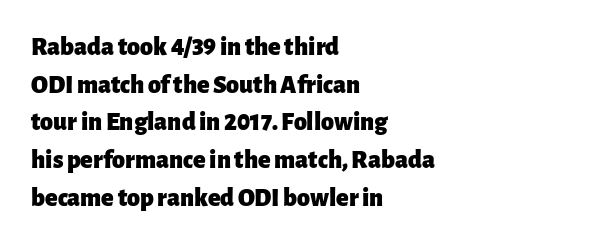
On the weight axis this lands at bold, roughly 700. Words float on clear page, feet unadorned. Interline gaps are of average width in this sample. The rendering keeps characters at their native spacing. In terms of posture, this sample is upright.
